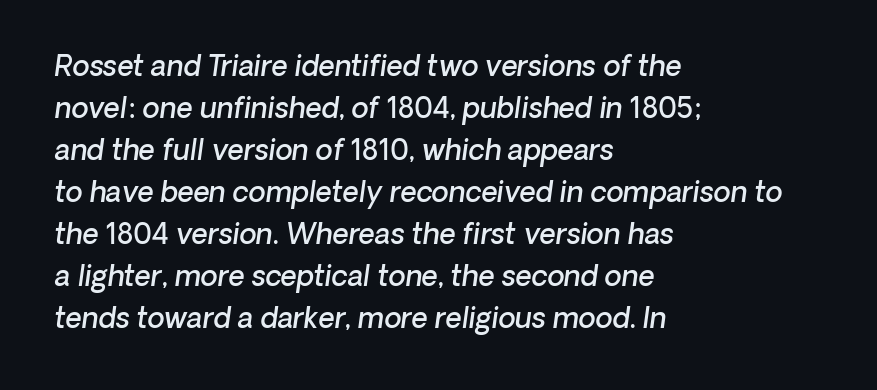
Unmarked baselines from the first word to the last. A student would call this left alignment; a typographer would say flush left, rag right. The block of text has a typical density, with ordinary space between rows. Short note: letters normally spaced. Stroke thickness is moderately raised; the sample reads as semibold. Note the varied advance widths — an 'i' is clearly narrower than an 'm'.
